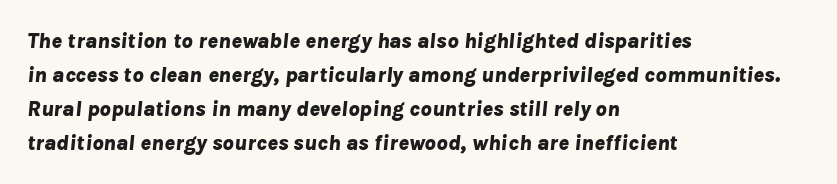
The image shows 22 px bold type, italic (leaning right); set left-aligned, normal line spacing (1.55x), normal letter spacing, not underlined.
